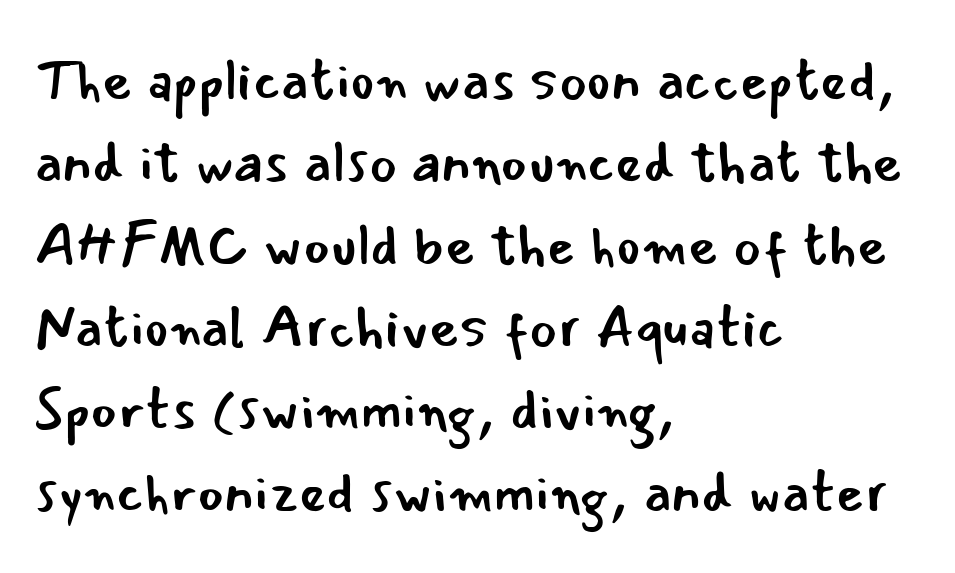
The text block is weighted toward the left margin, trailing off unevenly rightward. The specimen omits any rule beneath the text block's lines. Spacing verdict: proportional, widths tailored to each character. Vertical spacing — default. The face looks like a standard text weight, possibly lighter. If you drew a line through each stem, it would be perfectly vertical.
